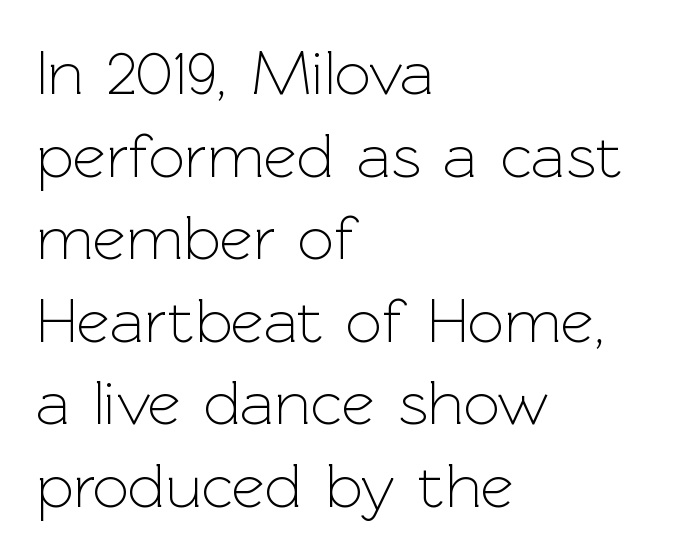
{"serif": "no", "italic": "no", "bold": "no", "weight": "light", "width": "normal", "x_height": "medium", "monospaced": "no", "underline": "no", "align": "left", "line_spacing": "normal", "line_spacing_ratio": 1.29, "letter_spacing": "normal", "letter_spacing_em": 0.0, "glyph_px": 64}
